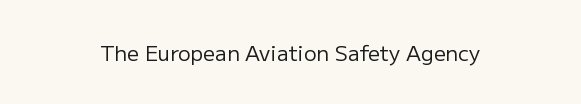
The image shows 21 px text type, upright; set centered, normal letter spacing, not underlined.
